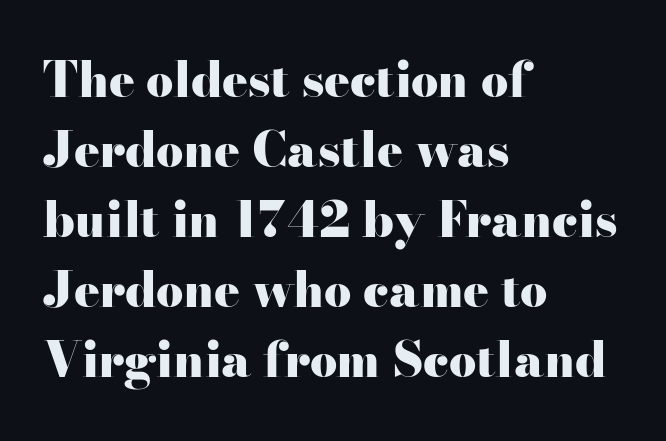
The image shows 48 px heavy, wide serif type, upright; set left-aligned, normal line spacing (1.46x), normal letter spacing, not underlined; high stroke contrast and a small x-height.
